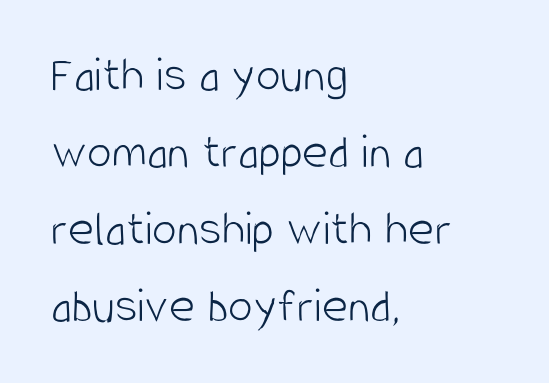
The compositor pushed each line to the left boundary. This reads as an unemphasized weight, regular at the heaviest. Do the characters align in a grid? No, the font is proportional. The line-height multiplier appears to be the usual default. No extra tracking has been applied to these lines.
